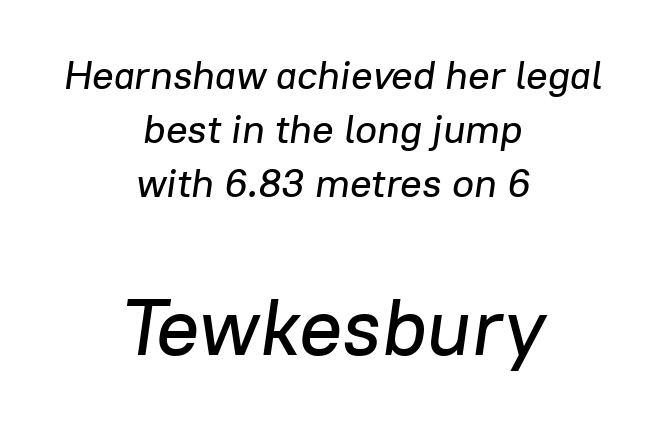
Here the designer chose a conventional face with non-uniform glyph widths. If you drew a line through each stem, it would be angled. This layout puts the modest block above and the oversized block below. This sample uses plain, unmodified letter spacing.
